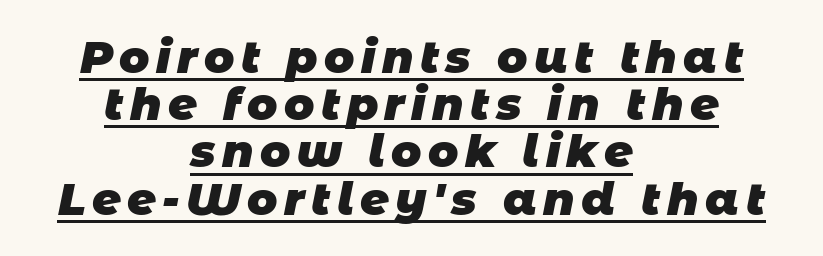
The image shows 45 px heavy sans-serif type; set centered, tight line spacing (1.05x), underlined; low stroke contrast and a large x-height.
